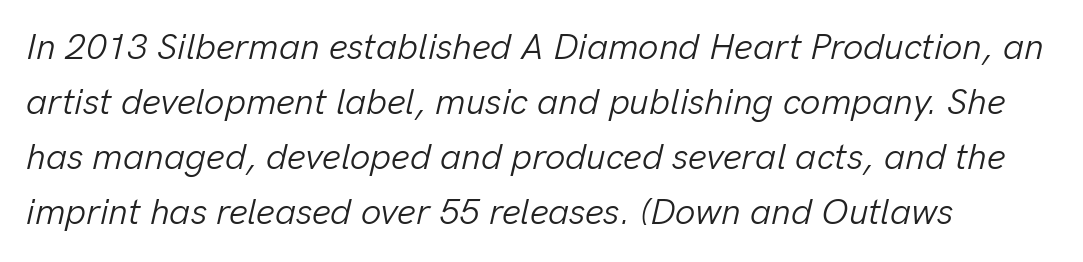
Varying glyph widths throughout — classic text-font behaviour. This is not heavy type; no bold has been used. Looking at the ascenders, they clearly lean. This sample uses plain, unmodified letter spacing.
